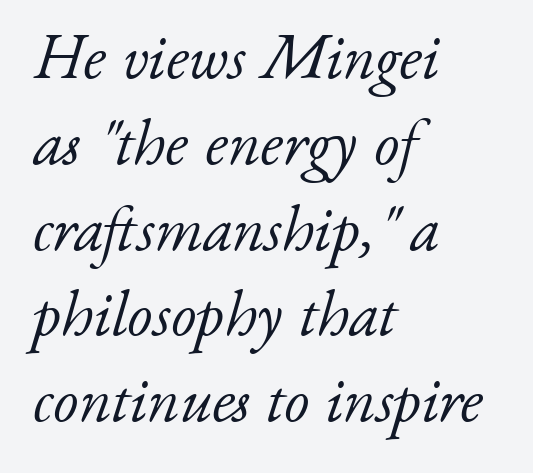
The image shows 64 px light serif type, italic (leaning right); set left-aligned, normal line spacing (1.34x), normal letter spacing, not underlined; low stroke contrast and a small x-height.
